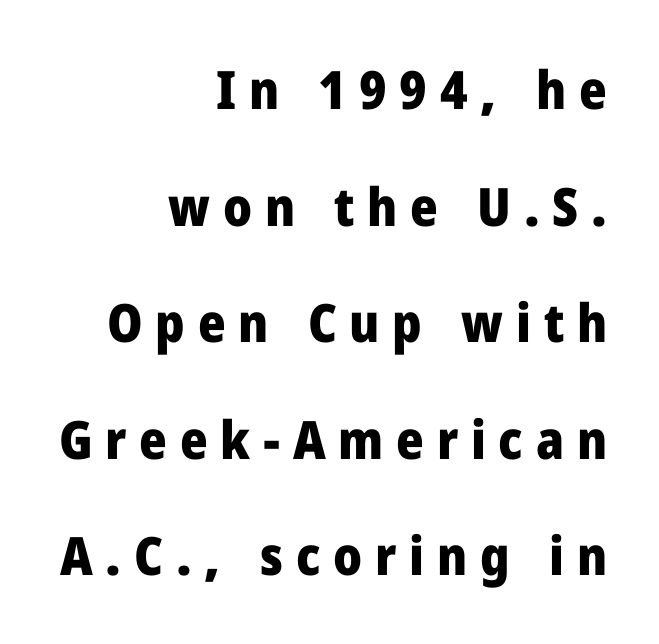
{"serif": "no", "italic": "no", "bold": "yes", "weight": "heavy", "width": "normal", "stroke_contrast": "low", "x_height": "medium", "monospaced": "no", "underline": "no", "align": "right", "line_spacing": "loose", "line_spacing_ratio": 2.2, "letter_spacing": "wide", "letter_spacing_em": 0.24, "glyph_px": 53}
